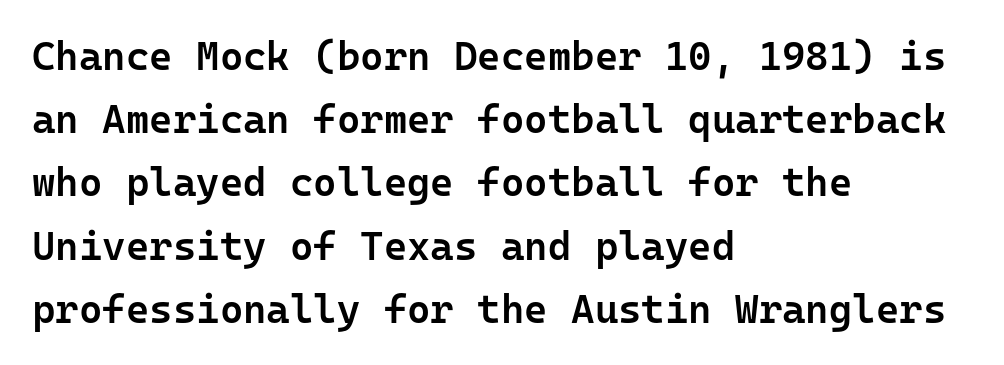
Q: Is the text bold? A: Semi-bold.
Q: Is the text italic (slanted)? A: No, it is upright.
Q: Is the typeface a serif or a sans-serif typeface? A: Sans-serif.
Q: Is the text underlined? A: No.
Q: How is the paragraph aligned? A: Left-aligned.
Q: Is the spacing between letters normal or unusually wide? A: Normal.
Q: Is the spacing between lines tight, normal or loose? A: Normal.
Q: Width (condensed, normal, or wide)? A: Normal.
Q: Stroke contrast? A: Low.
Q: x-height? A: Medium.
Q: Monospaced? A: Yes.
